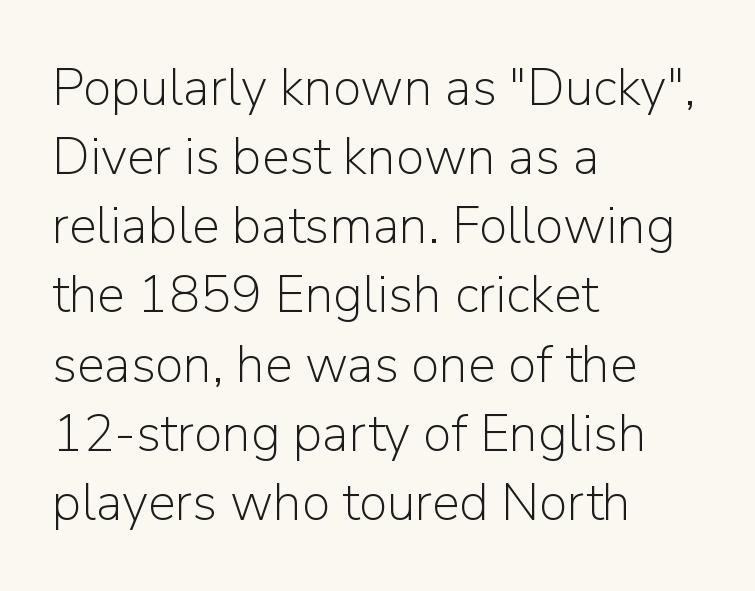
The image shows 52 px light sans-serif type, upright; set left-aligned, normal line spacing (1.33x), normal letter spacing, not underlined; low stroke contrast and a medium x-height.
